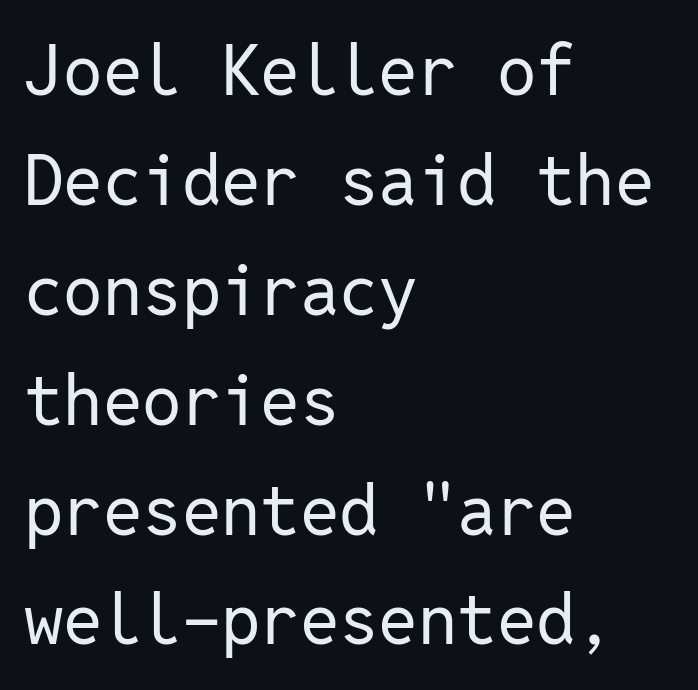
{"serif": "no", "italic": "no", "bold": "no", "weight": "regular", "width": "normal", "stroke_contrast": "low", "x_height": "medium", "monospaced": "yes", "underline": "no", "align": "left", "line_spacing": "normal", "line_spacing_ratio": 1.57, "letter_spacing": "normal", "letter_spacing_em": 0.0, "glyph_px": 70}
